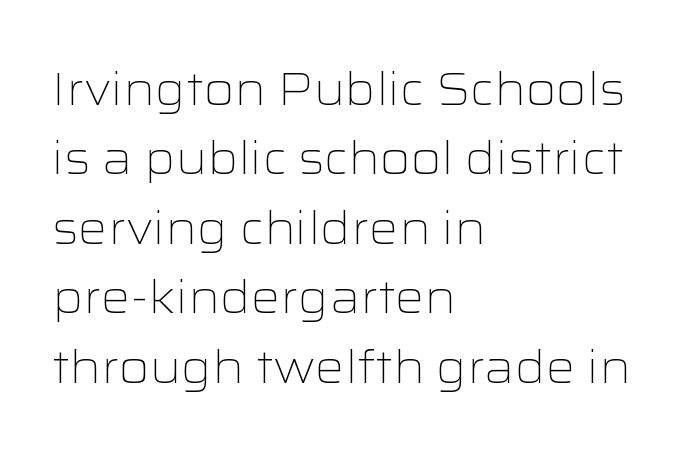
The image shows 46 px light, wide sans-serif type, upright; set left-aligned, normal line spacing (1.51x), normal letter spacing, not underlined; low stroke contrast and a medium x-height.
